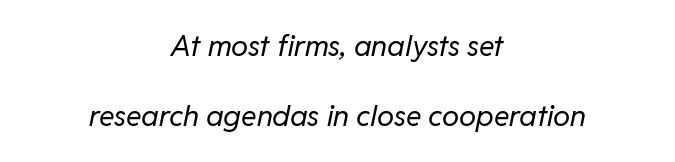
{"italic": "yes", "lean": "right", "slant_degrees": 11, "bold": "no", "weight": "regular", "width": "normal", "stroke_contrast": "low", "x_height": "medium", "monospaced": "no", "underline": "no", "align": "center", "line_spacing": "loose", "line_spacing_ratio": 2.42, "letter_spacing": "normal", "letter_spacing_em": 0.0, "glyph_px": 29}
